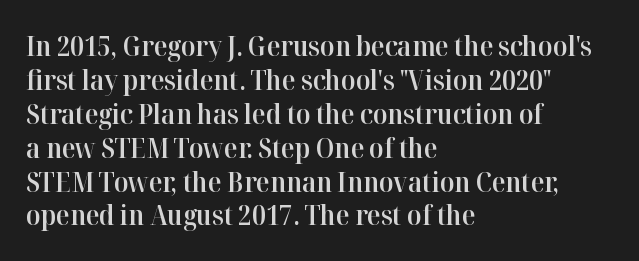
Q: Is the text bold? A: Semi-bold.
Q: Is the text italic (slanted)? A: No, it is upright.
Q: Is the typeface a serif or a sans-serif typeface? A: Serif.
Q: Is the text underlined? A: No.
Q: How is the paragraph aligned? A: Left-aligned.
Q: Is the spacing between letters normal or unusually wide? A: Normal.
Q: Width (condensed, normal, or wide)? A: Normal.
Q: Stroke contrast? A: High.
Q: x-height? A: Medium.
Q: Monospaced? A: No.
